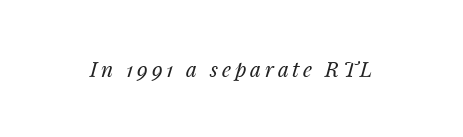
No word sits above an underline. Nothing heavy about these letters — not bold at all. The face used here has a pronounced slope to its letters.
